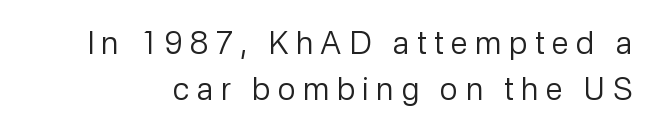
{"serif": "no", "italic": "no", "bold": "no", "weight": "regular", "width": "normal", "stroke_contrast": "low", "x_height": "medium", "monospaced": "no", "underline": "no", "line_spacing": "normal", "line_spacing_ratio": 1.47, "letter_spacing": "wide", "letter_spacing_em": 0.24, "glyph_px": 31}
